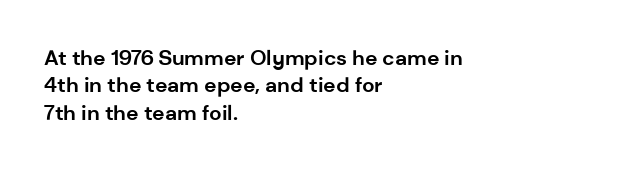
The rendering anchors every line to the left-hand side. This is the regular roman posture of the typeface. A normal amount of white space separates one row of letters from the next. The face used here is rendered with its standard letterfit. A clean baseline with only descenders dipping below it. The sample has been set heavy, in full bold.
